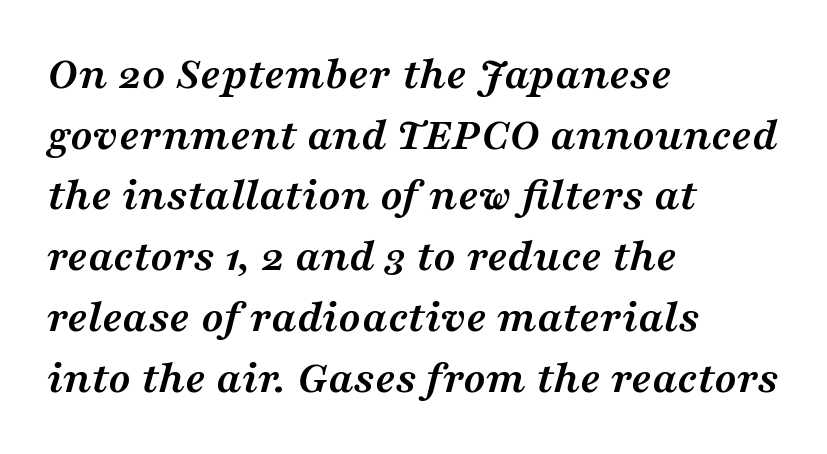
This rendering features lettering with no underline. Designer's note — italics engaged. The typesetter chose a ragged-right arrangement here. Is the type bold? Yes — the strokes are clearly thick and heavy.
